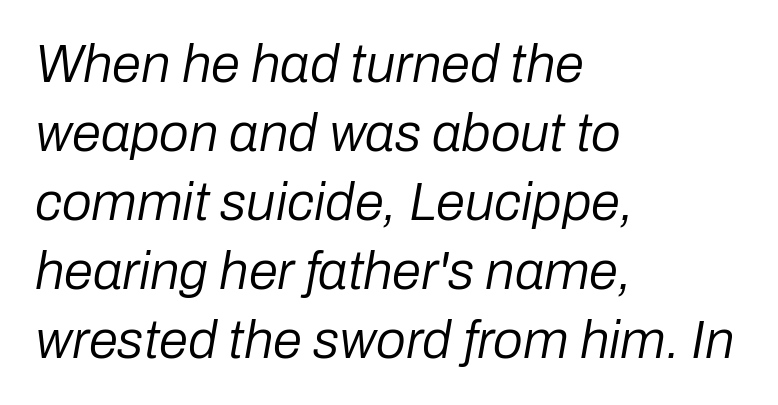
The image shows 53 px regular-weight type, italic (leaning right); set left-aligned, normal line spacing (1.3x), normal letter spacing, not underlined; low stroke contrast and a medium x-height.
